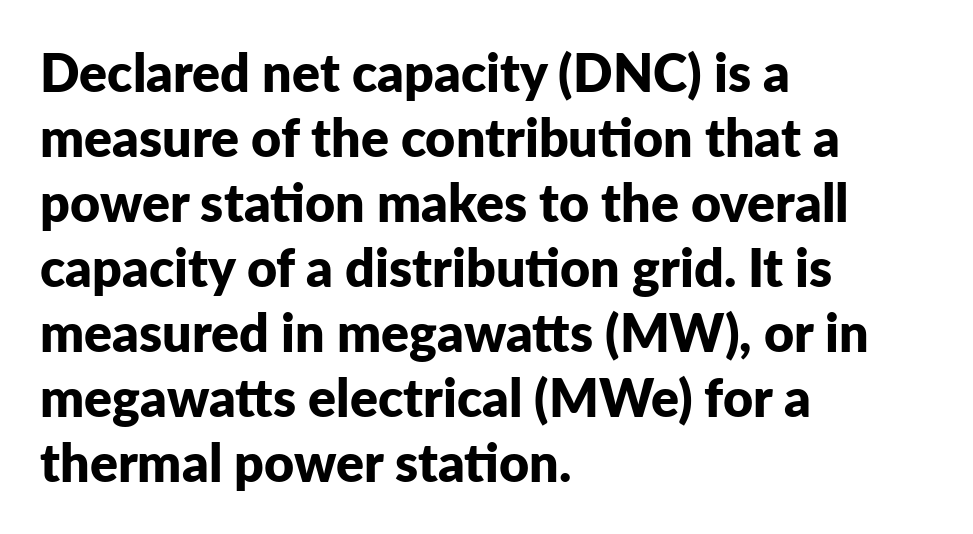
The image shows 52 px bold sans-serif type, upright; set left-aligned, normal line spacing (1.25x), normal letter spacing, not underlined; low stroke contrast and a medium x-height.
